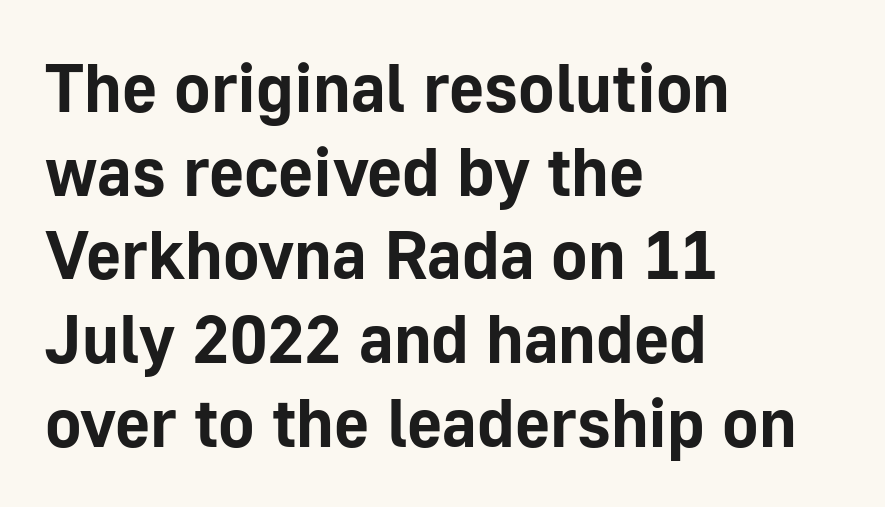
Emphasis by weight is at full strength: bold. Posture: straight, roman, zero tilt. I'd call this a sans setting — the letters go barefoot. Think of a printed novel: that variable character pitch is what you see here.
